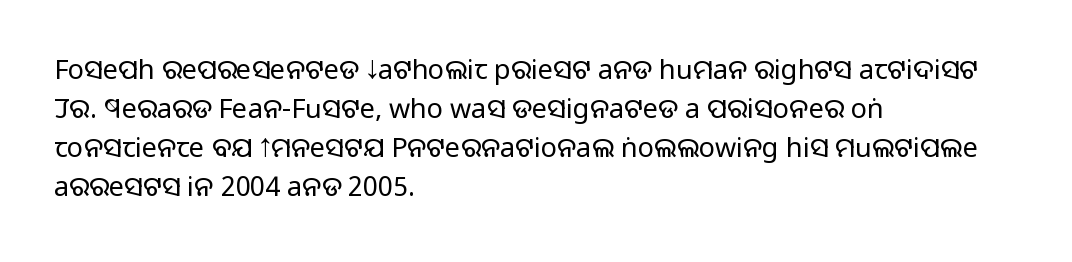
Q: Is the text bold? A: No.
Q: Is the text italic (slanted)? A: No, it is upright.
Q: Is the text underlined? A: No.
Q: How is the paragraph aligned? A: Left-aligned.
Q: Is the spacing between letters normal or unusually wide? A: Normal.
Q: Is the spacing between lines tight, normal or loose? A: Normal.
